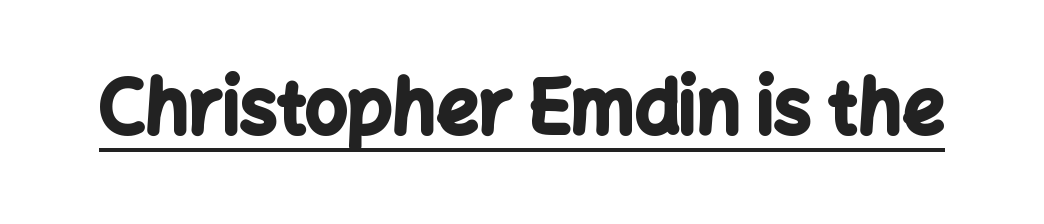
{"serif": "no", "italic": "no", "bold": "yes", "weight": "bold", "width": "normal", "stroke_contrast": "low", "x_height": "medium", "monospaced": "no", "underline": "yes", "letter_spacing": "normal", "letter_spacing_em": 0.0, "glyph_px": 74}
